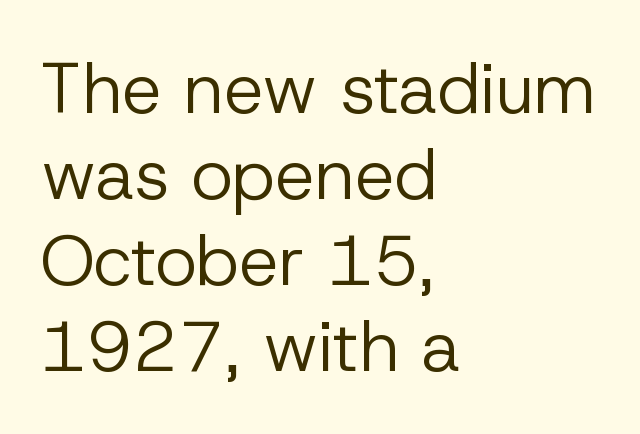
{"serif": "no", "italic": "no", "bold": "no", "weight": "regular", "width": "normal", "stroke_contrast": "low", "x_height": "medium", "monospaced": "no", "underline": "no", "align": "left", "line_spacing_ratio": 1.21, "letter_spacing": "normal", "letter_spacing_em": 0.0, "glyph_px": 71}
